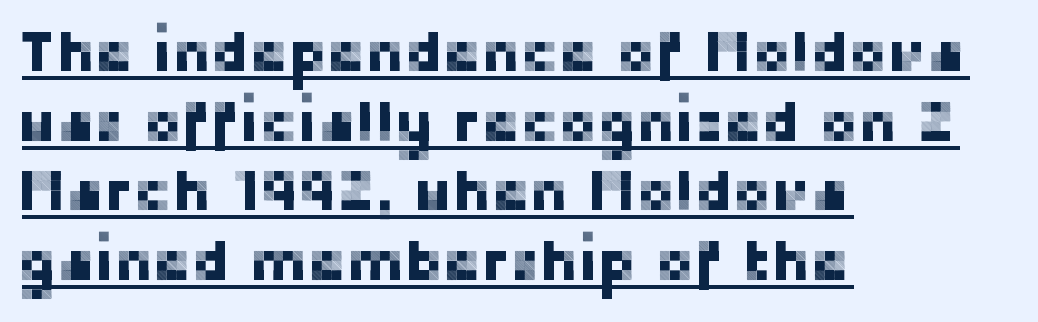
{"serif": "no", "italic": "no", "width": "normal", "stroke_contrast": "low", "x_height": "medium", "monospaced": "no", "underline": "yes", "align": "left", "line_spacing_ratio": 1.2, "letter_spacing": "normal", "letter_spacing_em": 0.0, "glyph_px": 58}
